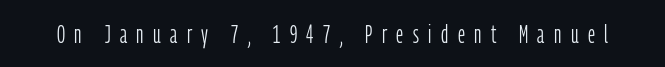
Heft: none added — not bold. Lines of text with bare space underneath. Upright lettering throughout. Here the glyphs are tracked loosely, breaking word shapes into spaced letters.
